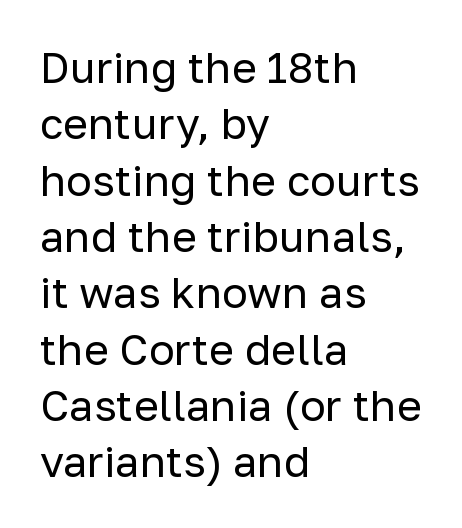
The image shows 43 px regular-weight sans-serif type, upright; set left-aligned, normal line spacing (1.31x), normal letter spacing, not underlined; low stroke contrast and a medium x-height.
